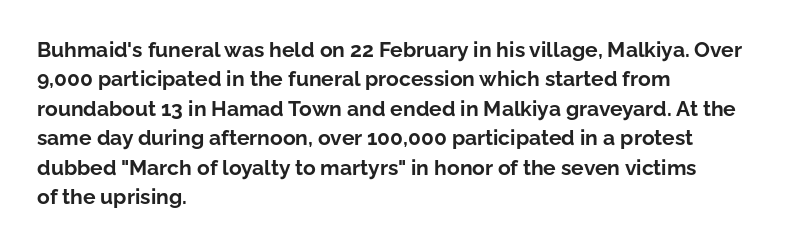
{"italic": "no", "bold": "yes", "underline": "no", "align": "left", "line_spacing": "normal", "line_spacing_ratio": 1.4, "letter_spacing": "normal", "letter_spacing_em": 0.0, "glyph_px": 21}
